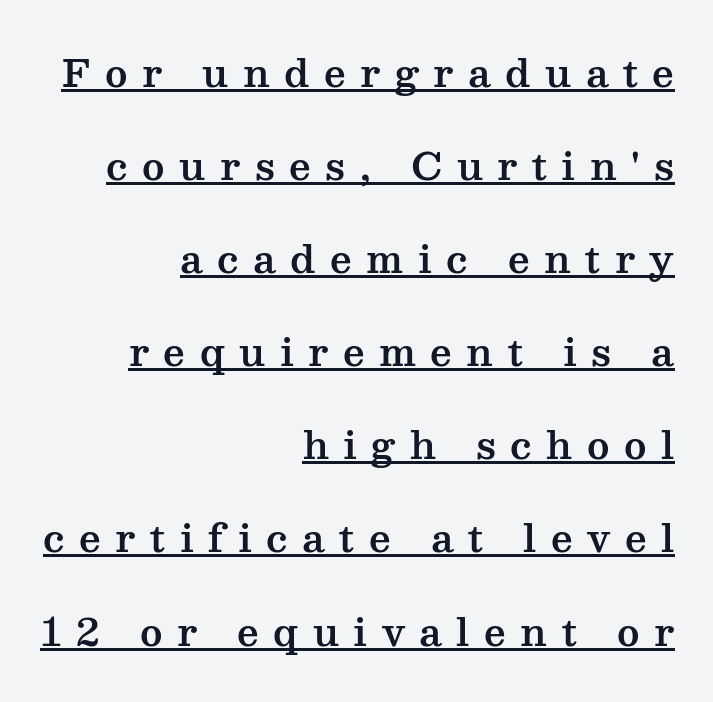
Q: Is the text italic (slanted)? A: No, it is upright.
Q: Is the typeface a serif or a sans-serif typeface? A: Serif.
Q: Is the text underlined? A: Yes.
Q: How is the paragraph aligned? A: Right-aligned.
Q: Is the spacing between letters normal or unusually wide? A: Unusually wide.
Q: Is the spacing between lines tight, normal or loose? A: Loose.
Q: Width (condensed, normal, or wide)? A: Wide.
Q: Stroke contrast? A: Medium.
Q: x-height? A: Medium.
Q: Monospaced? A: No.
